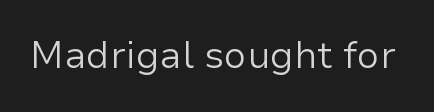
The image shows 37 px regular-weight sans-serif type, upright; set normal letter spacing, not underlined; low stroke contrast and a medium x-height.
